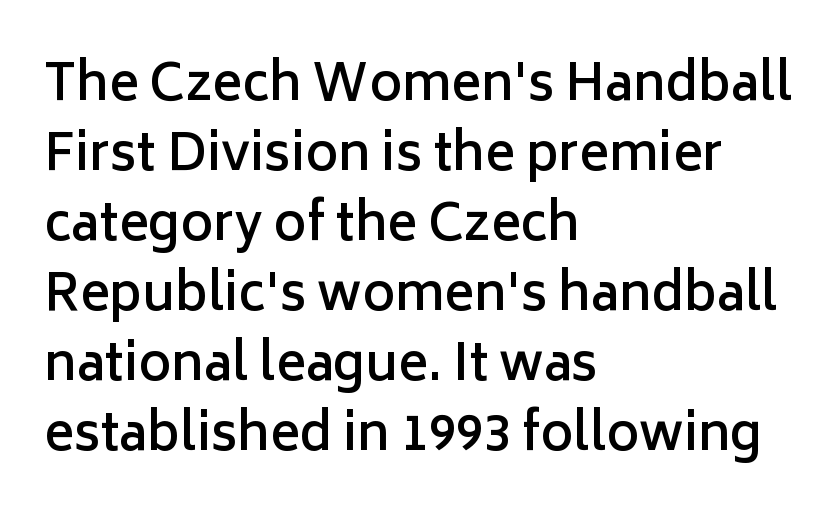
Q: Is the text bold? A: Semi-bold.
Q: Is the text italic (slanted)? A: No, it is upright.
Q: Is the typeface a serif or a sans-serif typeface? A: Sans-serif.
Q: Is the text underlined? A: No.
Q: How is the paragraph aligned? A: Left-aligned.
Q: Is the spacing between letters normal or unusually wide? A: Normal.
Q: Is the spacing between lines tight, normal or loose? A: Normal.
Q: Width (condensed, normal, or wide)? A: Normal.
Q: Stroke contrast? A: Low.
Q: x-height? A: Medium.
Q: Monospaced? A: No.
